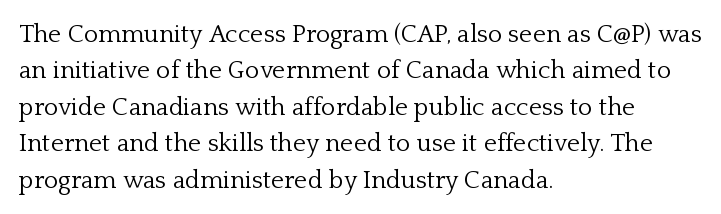
The image shows 25 px text type, upright; set left-aligned, normal line spacing (1.46x), normal letter spacing, not underlined.
